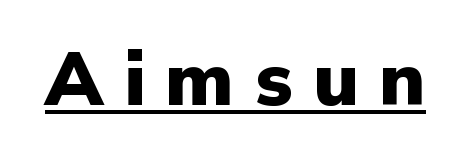
The image shows 76 px heavy sans-serif type, upright; set unusually wide letter spacing (+0.27 em), underlined; low stroke contrast and a medium x-height.
